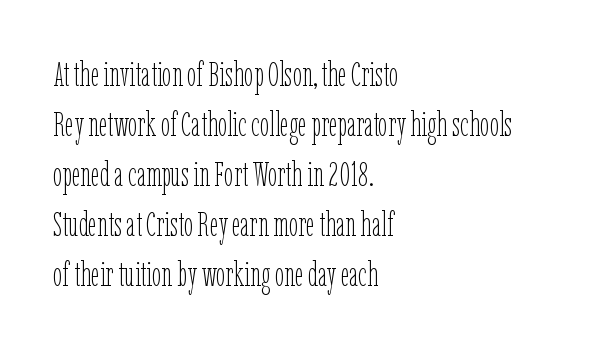
Q: Is the text bold? A: No.
Q: Is the text italic (slanted)? A: No, it is upright.
Q: Is the text underlined? A: No.
Q: How is the paragraph aligned? A: Left-aligned.
Q: Is the spacing between letters normal or unusually wide? A: Normal.
Q: Is the spacing between lines tight, normal or loose? A: Normal.
Q: Width (condensed, normal, or wide)? A: Condensed.
Q: Stroke contrast? A: Low.
Q: x-height? A: Medium.
Q: Monospaced? A: No.
